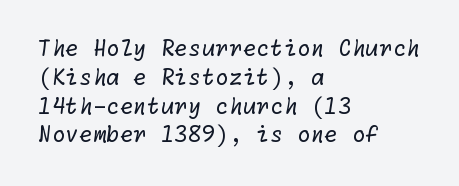
Q: Is the text bold? A: No.
Q: Is the text underlined? A: No.
Q: How is the paragraph aligned? A: Left-aligned.
Q: Is the spacing between letters normal or unusually wide? A: Normal.
Q: Is the spacing between lines tight, normal or loose? A: Normal.
